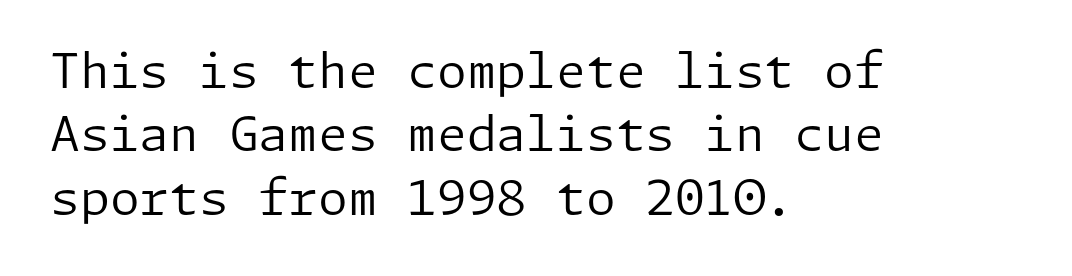
{"serif": "no", "italic": "no", "bold": "no", "weight": "regular", "width": "normal", "stroke_contrast": "low", "x_height": "medium", "underline": "no", "align": "left", "line_spacing": "normal", "line_spacing_ratio": 1.32, "letter_spacing": "normal", "letter_spacing_em": 0.0, "glyph_px": 48}
